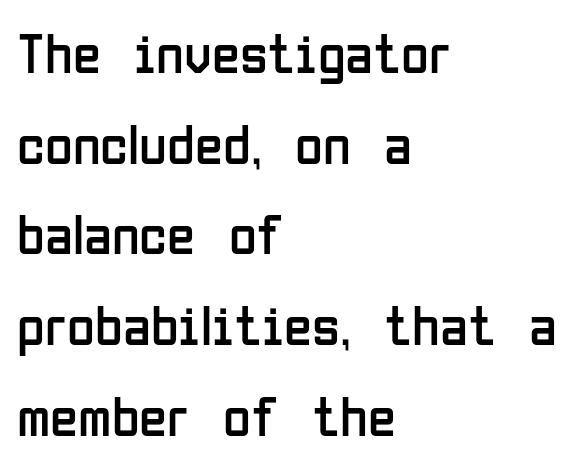
Q: Is the text bold? A: No.
Q: Is the text italic (slanted)? A: No, it is upright.
Q: Is the typeface a serif or a sans-serif typeface? A: Sans-serif.
Q: Is the text underlined? A: No.
Q: How is the paragraph aligned? A: Left-aligned.
Q: Is the spacing between letters normal or unusually wide? A: Normal.
Q: Is the spacing between lines tight, normal or loose? A: Normal.
Q: Width (condensed, normal, or wide)? A: Condensed.
Q: Stroke contrast? A: Low.
Q: x-height? A: Medium.
Q: Monospaced? A: No.
